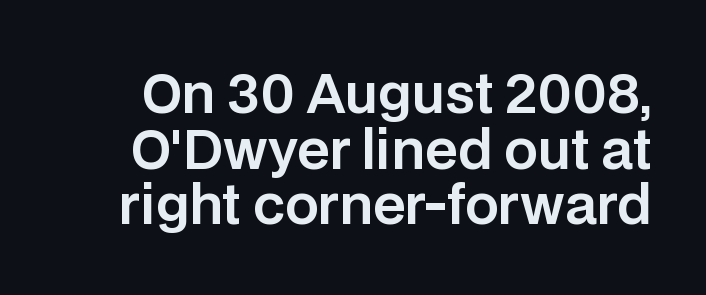
The image shows 53 px sans-serif type, upright; set tight line spacing (1.05x), normal letter spacing, not underlined; low stroke contrast and a large x-height.
